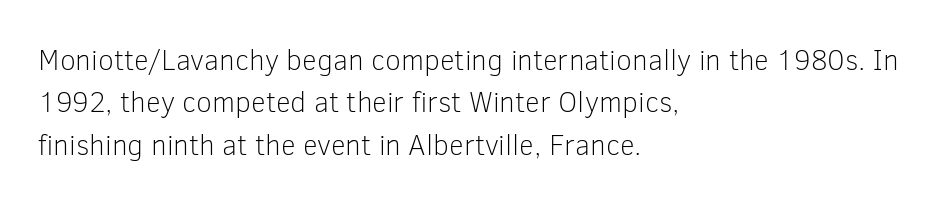
Q: Is the text bold? A: No.
Q: Is the text italic (slanted)? A: No, it is upright.
Q: Is the typeface a serif or a sans-serif typeface? A: Sans-serif.
Q: Is the text underlined? A: No.
Q: How is the paragraph aligned? A: Left-aligned.
Q: Is the spacing between letters normal or unusually wide? A: Normal.
Q: Is the spacing between lines tight, normal or loose? A: Normal.
Q: Width (condensed, normal, or wide)? A: Normal.
Q: Stroke contrast? A: Low.
Q: x-height? A: Medium.
Q: Monospaced? A: No.
